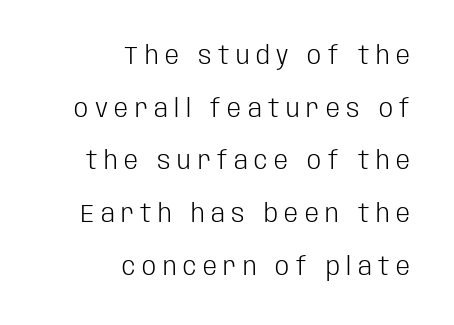
The image shows 25 px text type, upright; set right-aligned, loose line spacing (2.11x), unusually wide letter spacing (+0.26 em), not underlined.
